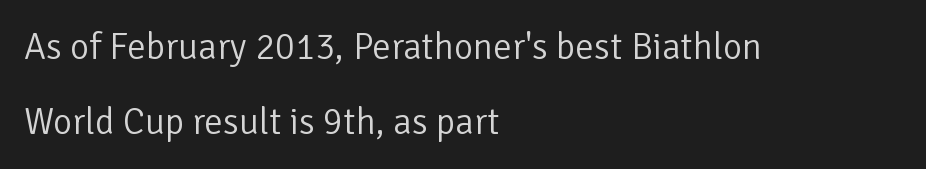
Weight: in the light-to-regular range. The compositor pushed each line to the left boundary. Each letter keeps its own natural width here, so spacing adapts to shape. Does the lettering tilt? It doesn't — this is upright. Classification — sans serif.
